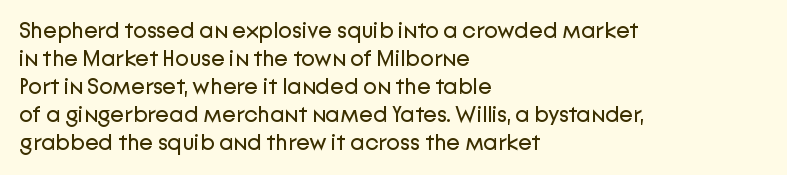
Every stem runs plumb, perpendicular to the baseline. Layout note: lines flush left. Decoration check: the copy has no underline. Short note: letters normally spaced.
